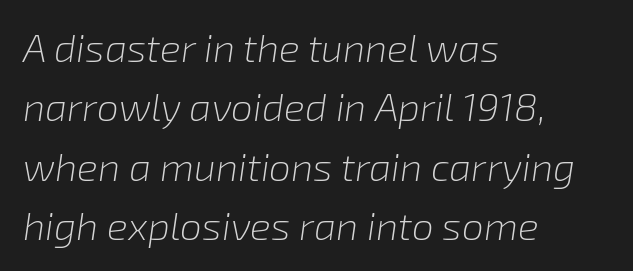
Q: Is the text bold? A: No.
Q: Is the text italic (slanted)? A: Yes, it leans right by about 8 degrees.
Q: Is the text underlined? A: No.
Q: How is the paragraph aligned? A: Left-aligned.
Q: Is the spacing between letters normal or unusually wide? A: Normal.
Q: Is the spacing between lines tight, normal or loose? A: Normal.
Q: Width (condensed, normal, or wide)? A: Normal.
Q: Stroke contrast? A: Low.
Q: x-height? A: Medium.
Q: Monospaced? A: No.
